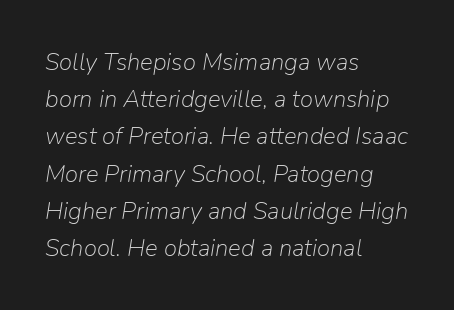
The face used here has a pronounced slope to its letters. These lines keep a tight, regular rhythm from letter to letter. The space directly below the letters is spotless. Does the copy run flush right? No — it runs flush left. If you measured baseline to baseline, you'd find a middling distance.
